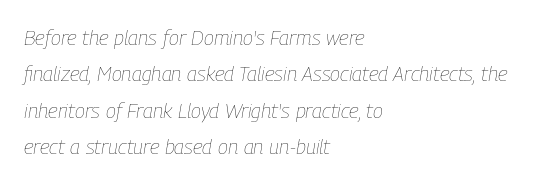
An italicized treatment has been applied to the whole sample. The area under the type is left untouched. Is the type heavy? It reads as light-to-regular instead. One-word summary of the alignment: left. The rendering keeps characters at their native spacing.
